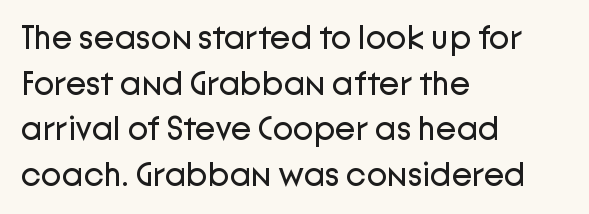
The line-height multiplier appears to be the usual default. The lines are quadded left. No chunkiness to these letters — they're not bold. I'd call this a sans setting — the letters go barefoot. Rule under the text: the space is simply empty. Letter spacing: default.
